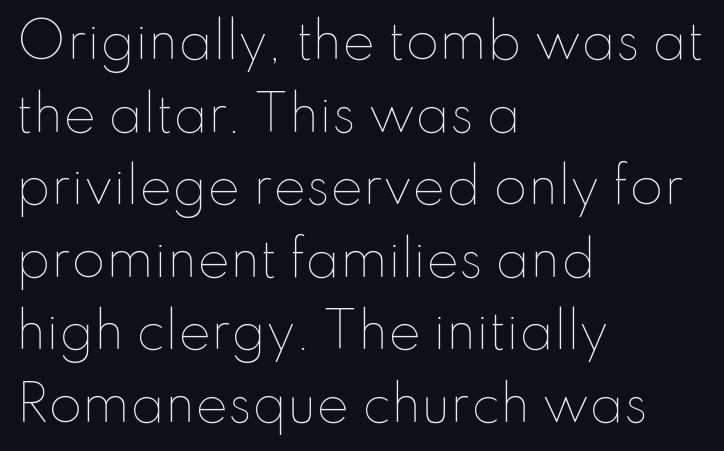
This block has exactly the height ordinary leading produces. A roman cut, with each character standing at attention. Bare-footed words on every line. The characters are drawn with everyday or finer stroke widths.
